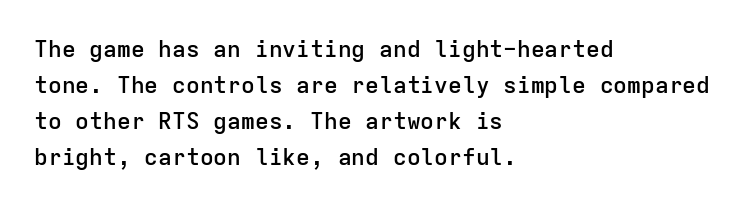
Q: Is the text bold? A: Semi-bold.
Q: Is the text italic (slanted)? A: No, it is upright.
Q: Is the text underlined? A: No.
Q: How is the paragraph aligned? A: Left-aligned.
Q: Is the spacing between letters normal or unusually wide? A: Normal.
Q: Is the spacing between lines tight, normal or loose? A: Normal.
